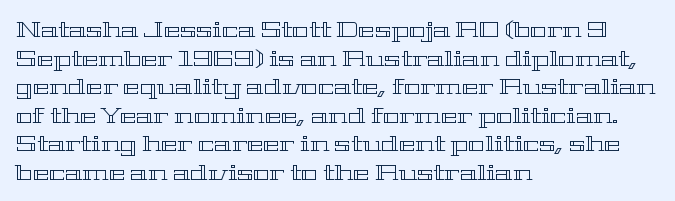
{"italic": "no", "underline": "no", "align": "left", "line_spacing": "normal", "line_spacing_ratio": 1.3, "letter_spacing": "normal", "letter_spacing_em": 0.0, "glyph_px": 22}
